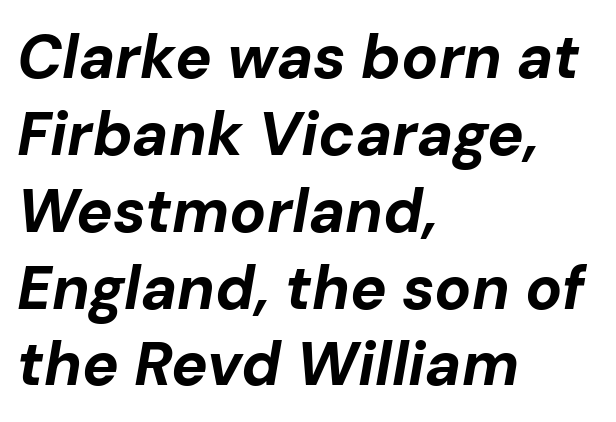
A typesetter would mark this as italic. There is no visible air inserted between adjacent glyphs. Thick stems and heavy bowls — unmistakably bold. A student would call this left alignment; a typographer would say flush left, rag right. Here the designer chose a conventional face with non-uniform glyph widths. Has an underline been added? It has not.
